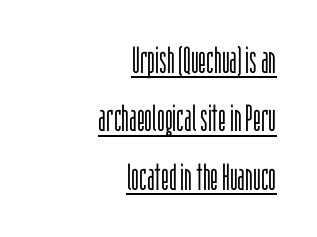
Q: Is the text bold? A: No.
Q: Is the text italic (slanted)? A: No, it is upright.
Q: Is the typeface a serif or a sans-serif typeface? A: Sans-serif.
Q: Is the text underlined? A: Yes.
Q: How is the paragraph aligned? A: Right-aligned.
Q: Is the spacing between letters normal or unusually wide? A: Normal.
Q: Is the spacing between lines tight, normal or loose? A: Normal.
Q: Width (condensed, normal, or wide)? A: Condensed.
Q: Stroke contrast? A: Low.
Q: x-height? A: Large.
Q: Monospaced? A: No.
